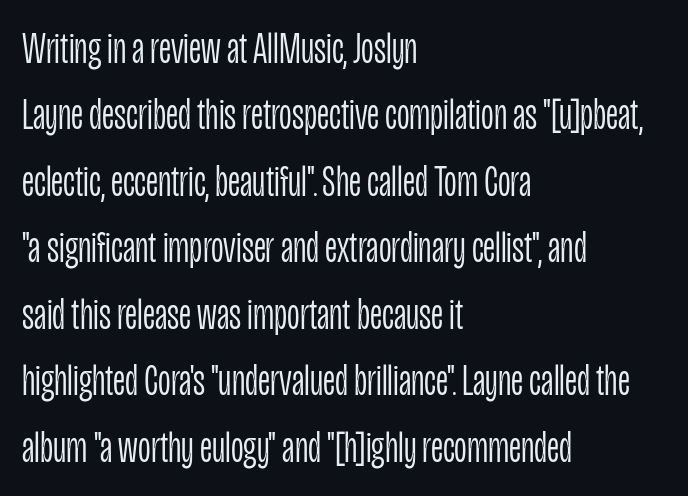
Q: Is the text bold? A: No.
Q: Is the text italic (slanted)? A: No, it is upright.
Q: Is the typeface a serif or a sans-serif typeface? A: Sans-serif.
Q: Is the text underlined? A: No.
Q: How is the paragraph aligned? A: Left-aligned.
Q: Is the spacing between letters normal or unusually wide? A: Normal.
Q: Is the spacing between lines tight, normal or loose? A: Normal.
Q: Width (condensed, normal, or wide)? A: Condensed.
Q: Stroke contrast? A: Low.
Q: x-height? A: Large.
Q: Monospaced? A: No.
